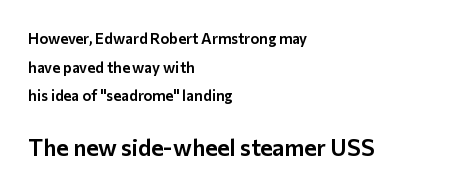
You could fit nearly another row in the gap between these rows. Look at the tracking — it's just the regular setting, nothing added. You get the small type first, then a jump to larger type. The baseline area is clear. The lines in this sample share a left origin and differ only in where they stop.
